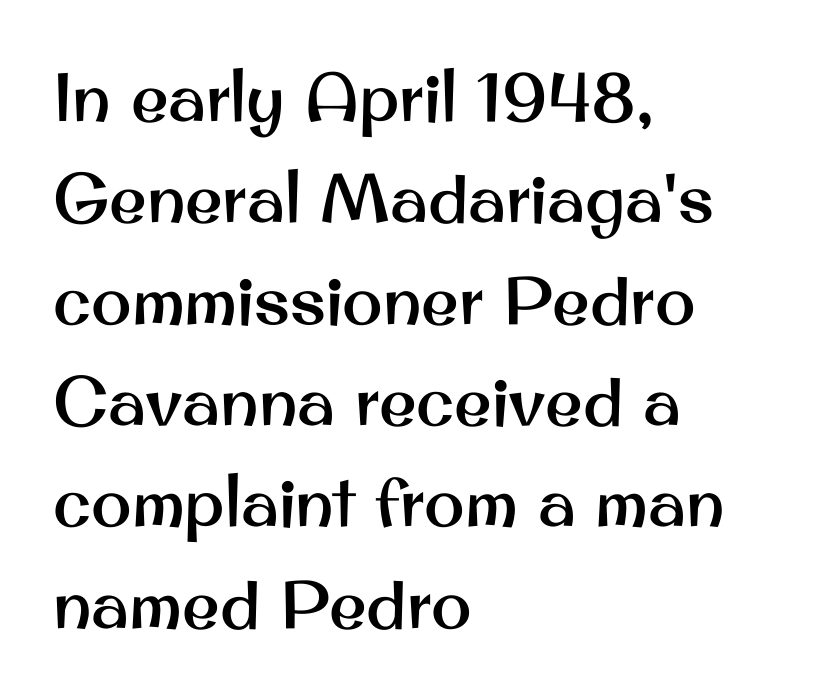
Q: Is the text italic (slanted)? A: No, it is upright.
Q: Is the typeface a serif or a sans-serif typeface? A: Sans-serif.
Q: Is the text underlined? A: No.
Q: How is the paragraph aligned? A: Left-aligned.
Q: Is the spacing between letters normal or unusually wide? A: Normal.
Q: Is the spacing between lines tight, normal or loose? A: Normal.
Q: Width (condensed, normal, or wide)? A: Normal.
Q: Stroke contrast? A: Medium.
Q: x-height? A: Small.
Q: Monospaced? A: No.
